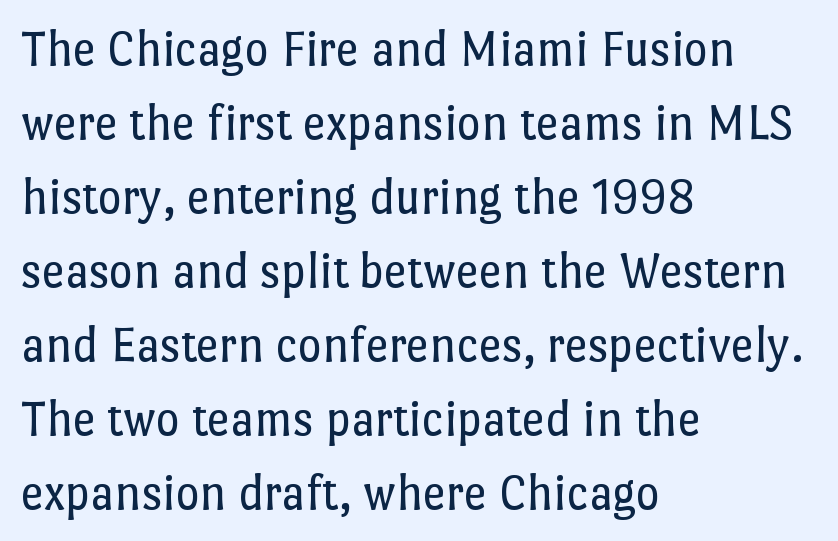
You could not count columns in this text — the font is proportionally spaced. The lines sit at an ordinary, default distance from one another. Inter-character spacing is left at the font's built-in metrics. Unmarked baselines from the first word to the last. Upright lettering throughout.
